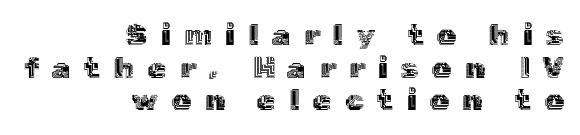
{"italic": "no", "width": "normal", "x_height": "medium", "monospaced": "no", "underline": "no", "align": "right", "line_spacing": "tight", "line_spacing_ratio": 1.09, "letter_spacing": "wide", "letter_spacing_em": 0.45, "glyph_px": 30}
